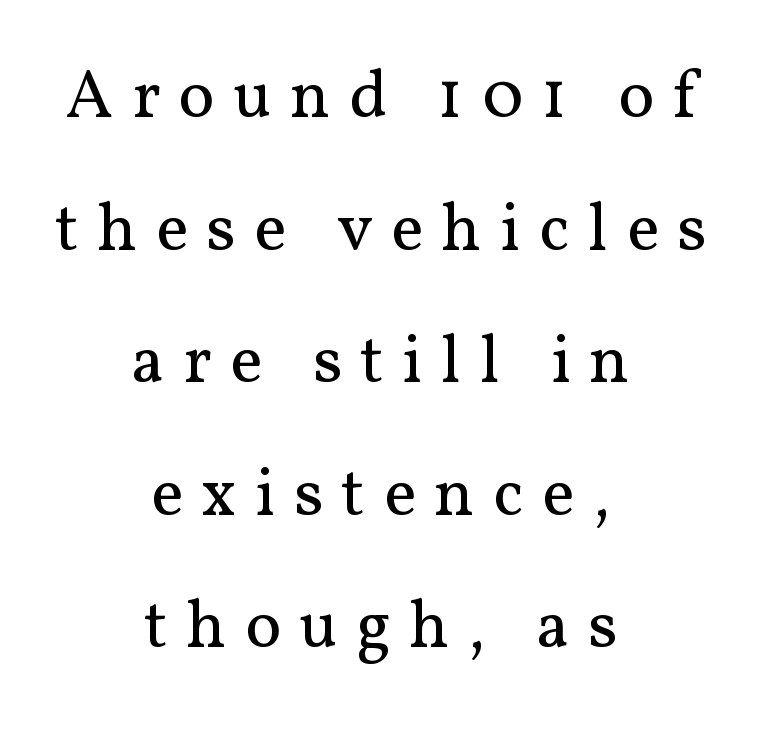
Each stroke keeps to a modest, everyday thickness or less. Beneath every word, the page is bare. What's the leading like? Stretched, with rows far apart. Each word looks stretched out because of the extra space between its letters. The letters advance in unequal steps, a hallmark of proportional type.
